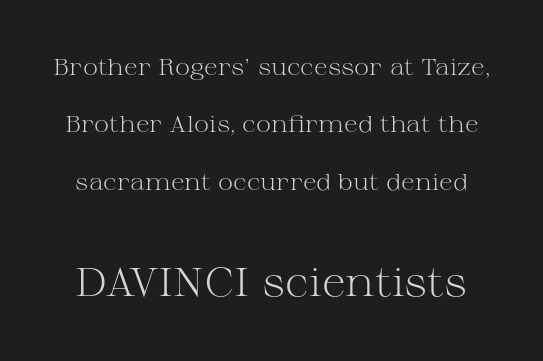
Q: Is the text bold? A: No.
Q: Is the text italic (slanted)? A: No, it is upright.
Q: Is the typeface a serif or a sans-serif typeface? A: Serif.
Q: Is the text underlined? A: No.
Q: Is the spacing between letters normal or unusually wide? A: Normal.
Q: Is the spacing between lines tight, normal or loose? A: Loose.
Q: Which block of text is set in a larger size, the first (top) or the second (bottom)? A: The second (bottom) one.
Q: Width (condensed, normal, or wide)? A: Wide.
Q: Stroke contrast? A: Medium.
Q: x-height? A: Medium.
Q: Monospaced? A: No.
